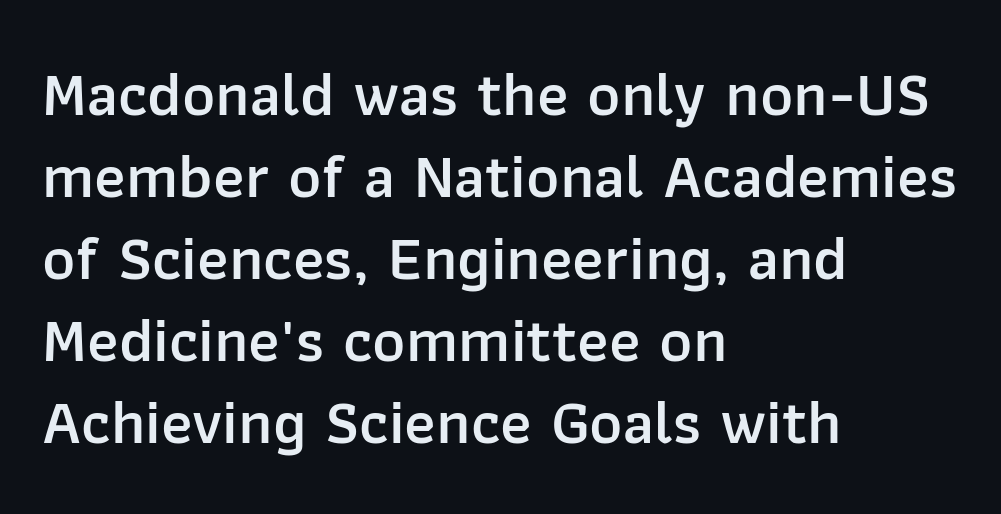
Q: Is the text bold? A: Semi-bold.
Q: Is the text italic (slanted)? A: No, it is upright.
Q: Is the typeface a serif or a sans-serif typeface? A: Sans-serif.
Q: Is the text underlined? A: No.
Q: How is the paragraph aligned? A: Left-aligned.
Q: Is the spacing between letters normal or unusually wide? A: Normal.
Q: Is the spacing between lines tight, normal or loose? A: Normal.
Q: Width (condensed, normal, or wide)? A: Normal.
Q: Stroke contrast? A: Low.
Q: x-height? A: Medium.
Q: Monospaced? A: No.
